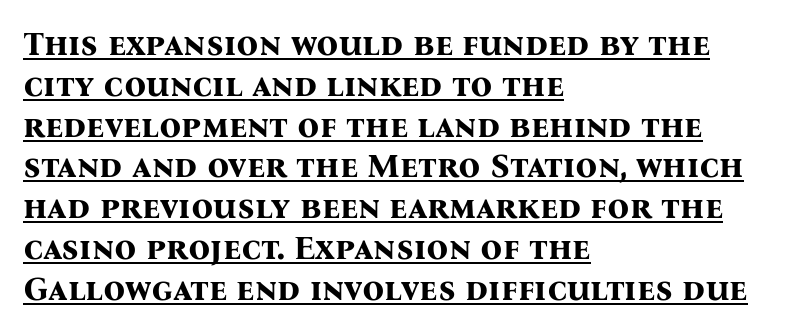
{"serif": "yes", "italic": "no", "bold": "yes", "weight": "bold", "width": "normal", "stroke_contrast": "medium", "x_height": "medium", "monospaced": "no", "underline": "yes", "align": "left", "line_spacing_ratio": 1.2, "letter_spacing": "normal", "letter_spacing_em": 0.0, "glyph_px": 34}
